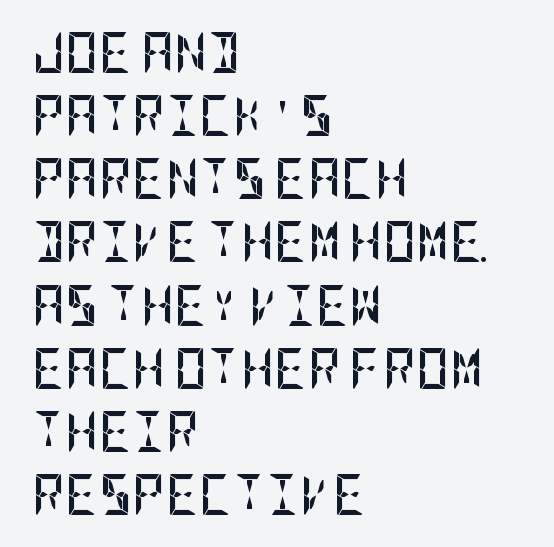
Each word holds together tightly as a unit, with standard inter-letter gaps. All the whitespace from short lines collects on the right. It's the straight-up-and-down kind of type. Underline: absent. The vertical gap from one line to the next is medium. Letterform terminals end flat and unadorned throughout the passage.
